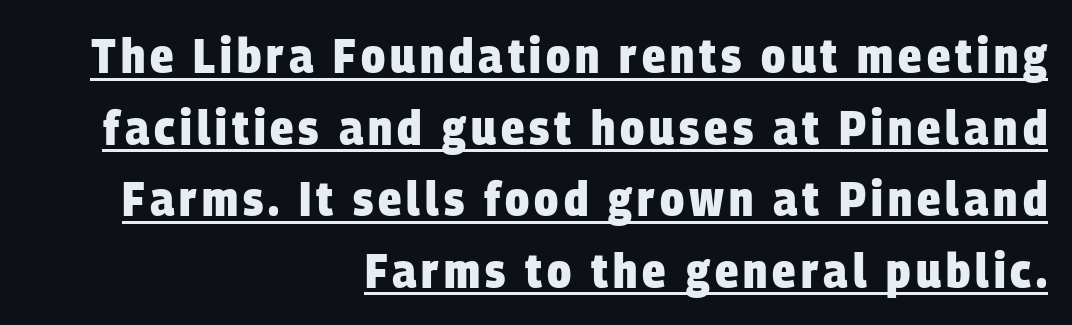
Q: Is the text bold? A: Yes.
Q: Is the typeface a serif or a sans-serif typeface? A: Sans-serif.
Q: Is the text underlined? A: Yes.
Q: How is the paragraph aligned? A: Right-aligned.
Q: Is the spacing between lines tight, normal or loose? A: Normal.
Q: Width (condensed, normal, or wide)? A: Condensed.
Q: Stroke contrast? A: Low.
Q: x-height? A: Large.
Q: Monospaced? A: No.
